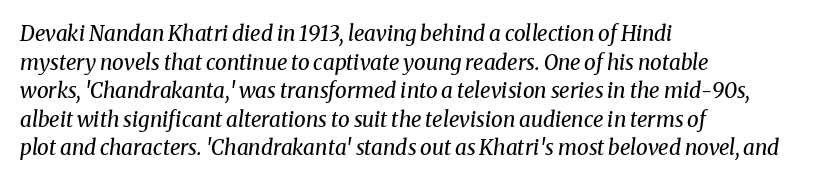
The image shows 21 px text type, italic (leaning right); set left-aligned, normal line spacing (1.36x), normal letter spacing, not underlined.
